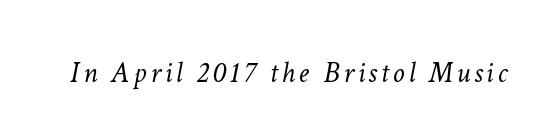
The face used here has a pronounced slope to its letters. A bare baseline throughout the passage. Weight class: somewhere from thin through regular. This sample has the flowing, uneven cadence of proportional lettering.
